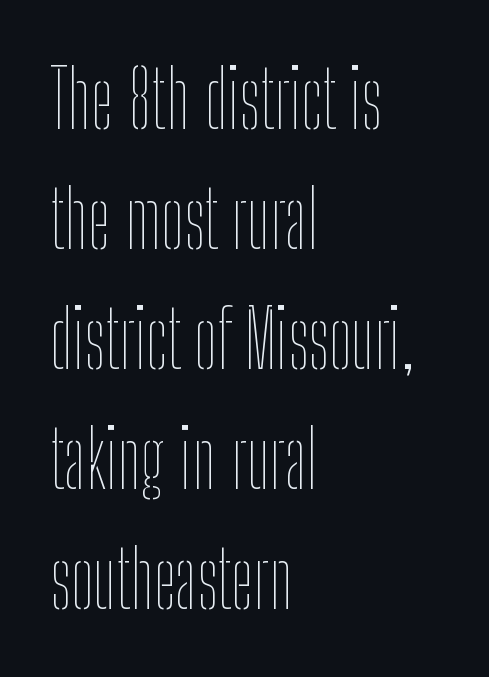
{"italic": "no", "bold": "no", "weight": "thin", "width": "condensed", "stroke_contrast": "low", "x_height": "medium", "monospaced": "no", "underline": "no", "align": "left", "line_spacing": "normal", "line_spacing_ratio": 1.5, "letter_spacing": "normal", "letter_spacing_em": 0.0, "glyph_px": 80}
